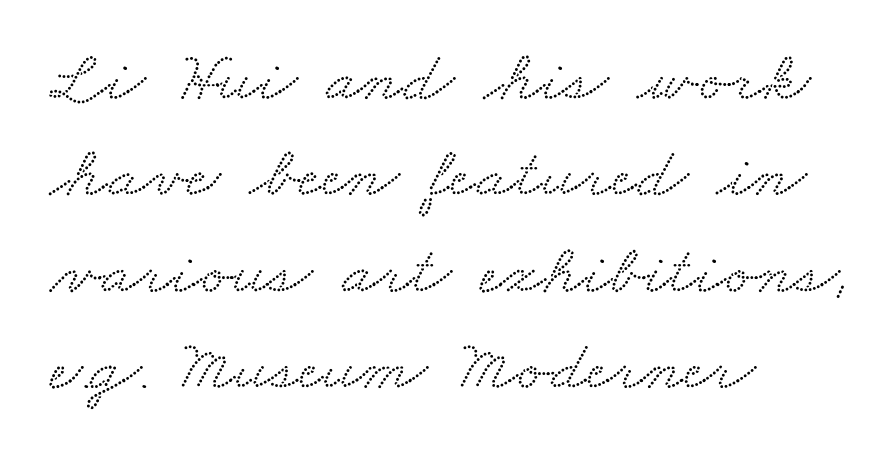
Words float on clear page, feet unadorned. A typesetter would call this proportional, since set widths differ per character. Serif or sans? Serif — the stroke terminals have little feet. Honestly, the row spacing looks completely unremarkable. The paragraph shown leans on its left margin.
